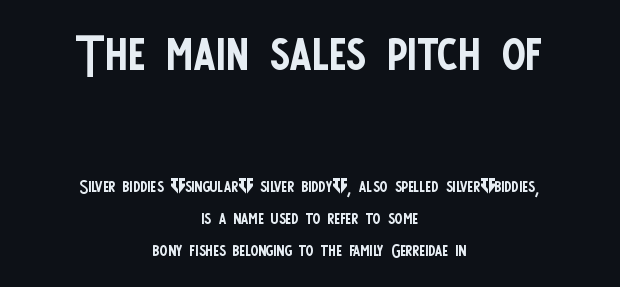
The rows are spaced the way most documents space them. Think of a printed novel: that variable character pitch is what you see here. The specimen reads as upright at a glance. In CSS terms this would be text-align: center.
